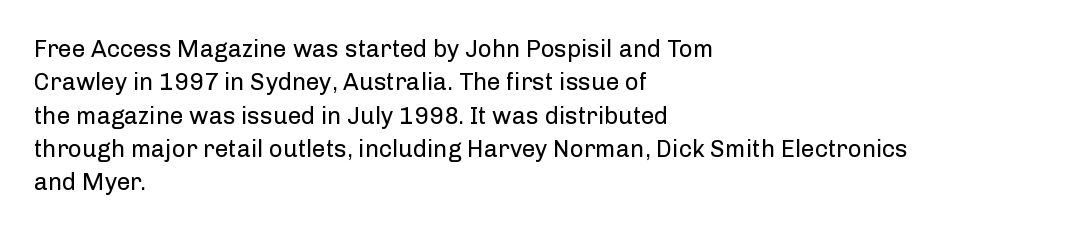
The letterforms sit at book weight or below. Posture: straight, roman, zero tilt. Tracking value appears to be zero — textbook default spacing. The passage shown stacks its lines at a standard gap. Is the block centered? No — it sits flush against the left margin. The foot of each line stays bare and open.
